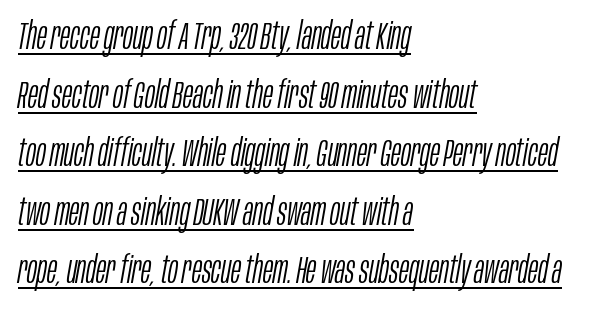
The image shows 38 px light, condensed type, italic (leaning right); set left-aligned, normal line spacing (1.54x), normal letter spacing, underlined; low stroke contrast and a large x-height.
